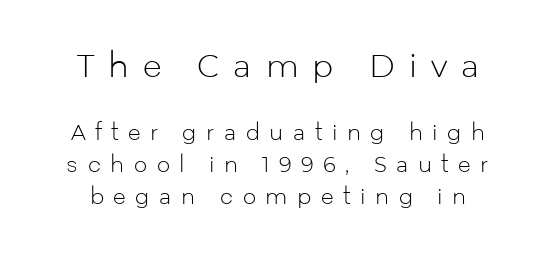
The image shows 31 px light sans-serif type, upright; set normal line spacing (1.52x), unusually wide letter spacing (+0.45 em), not underlined; the first (top) block is 1.48x larger; low stroke contrast and a medium x-height.
